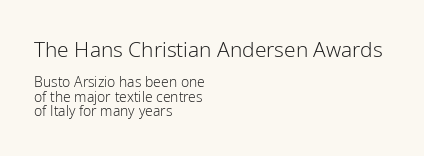
Q: Is the text bold? A: No.
Q: Is the text italic (slanted)? A: No, it is upright.
Q: Is the text underlined? A: No.
Q: How is the paragraph aligned? A: Left-aligned.
Q: Is the spacing between letters normal or unusually wide? A: Normal.
Q: Is the spacing between lines tight, normal or loose? A: Tight.
Q: Which block of text is set in a larger size, the first (top) or the second (bottom)? A: The first (top) one.
